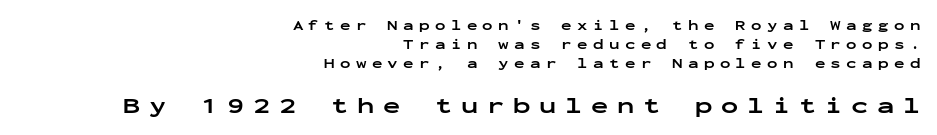
The letters stand straight up with perfectly vertical stems. Substantial extra tracking has been applied to these lines. If you squint, the bottom block still reads clearly — it's the larger of the two. Students, observe: this is what conventionally led text looks like. Anything drawn beneath the words? Only blank space. Where is the straight margin? On the right.
